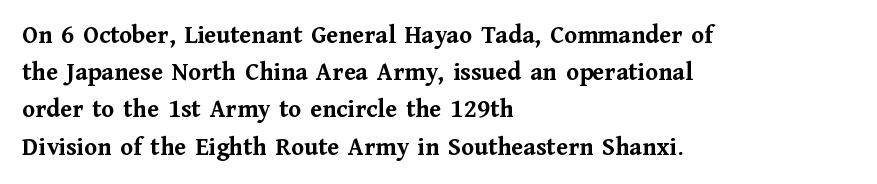
The image shows 26 px bold type, upright; set left-aligned, normal line spacing (1.43x), normal letter spacing, not underlined.
